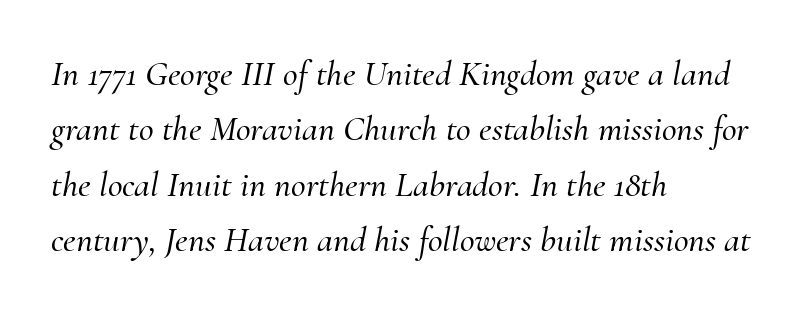
{"serif": "yes", "italic": "yes", "lean": "right", "slant_degrees": 10, "width": "normal", "stroke_contrast": "medium", "x_height": "small", "monospaced": "no", "underline": "no", "align": "left", "line_spacing": "normal", "line_spacing_ratio": 1.54, "letter_spacing": "normal", "letter_spacing_em": 0.0, "glyph_px": 36}
